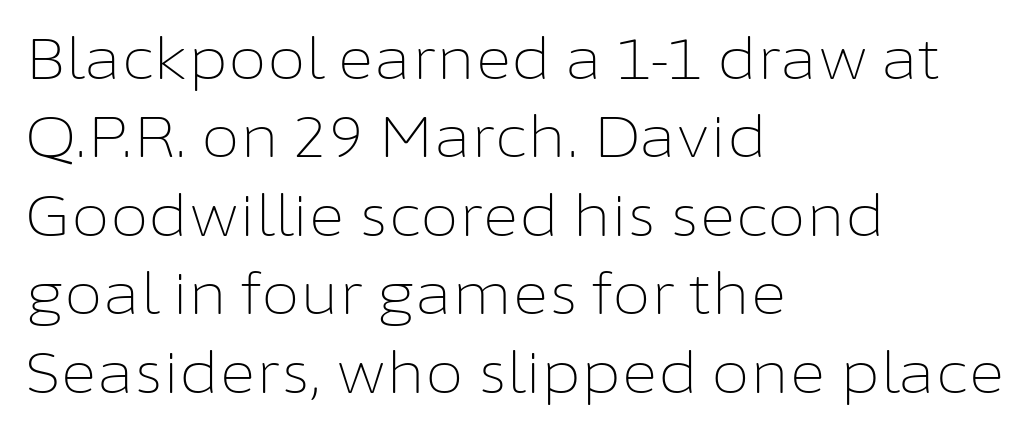
The image shows 56 px light sans-serif type, upright; set left-aligned, normal line spacing (1.4x), normal letter spacing, not underlined; low stroke contrast and a medium x-height.
